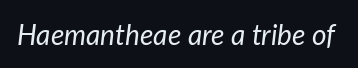
Q: Is the text bold? A: No.
Q: Is the text italic (slanted)? A: Yes, it leans right by about 7 degrees.
Q: Is the text underlined? A: No.
Q: Is the spacing between letters normal or unusually wide? A: Normal.
Q: Width (condensed, normal, or wide)? A: Normal.
Q: Stroke contrast? A: Low.
Q: x-height? A: Medium.
Q: Monospaced? A: No.
